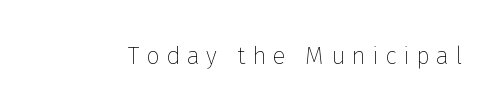
The image shows 24 px text type, upright; set unusually wide letter spacing (+0.28 em), not underlined.
